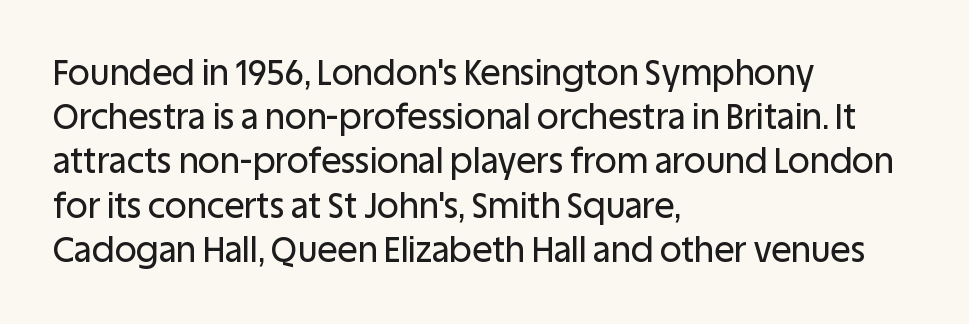
Q: Is the text italic (slanted)? A: No, it is upright.
Q: Is the typeface a serif or a sans-serif typeface? A: Sans-serif.
Q: Is the text underlined? A: No.
Q: How is the paragraph aligned? A: Left-aligned.
Q: Is the spacing between letters normal or unusually wide? A: Normal.
Q: Is the spacing between lines tight, normal or loose? A: Normal.
Q: Width (condensed, normal, or wide)? A: Normal.
Q: Stroke contrast? A: Low.
Q: x-height? A: Large.
Q: Monospaced? A: No.
